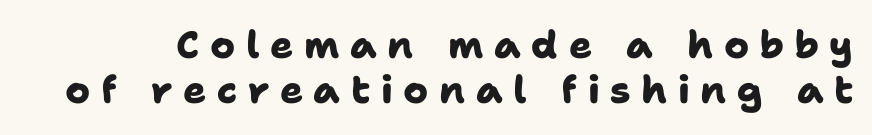
The face used here is proportionally spaced, like ordinary book or web type. Words float on clear page, feet unadorned. The face used here has the dense, thick strokes of a bold. The type is letterspaced generously, with wide tracking. The font family rendered here belongs to the sans-serif group.
